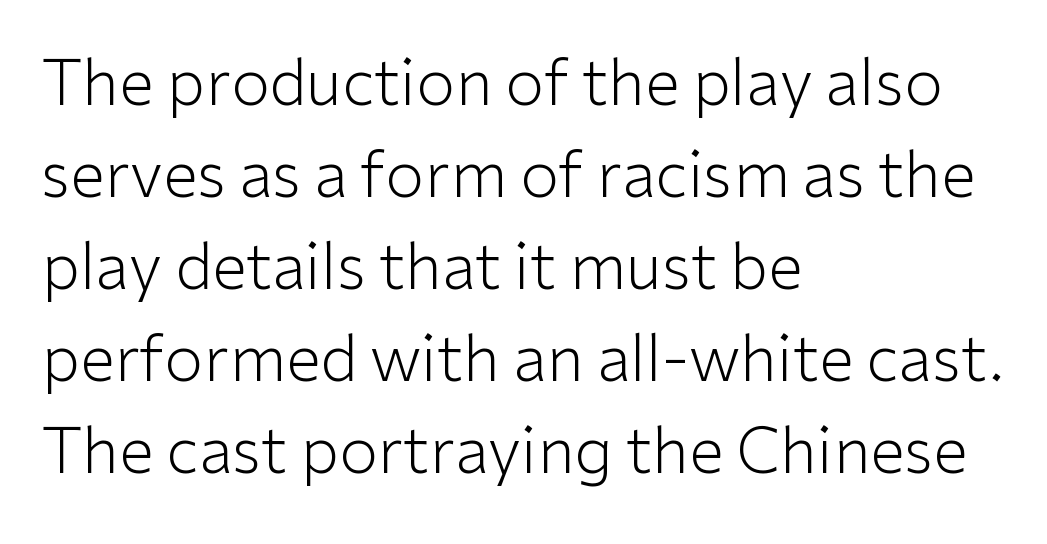
Q: Is the text bold? A: No.
Q: Is the text italic (slanted)? A: No, it is upright.
Q: Is the typeface a serif or a sans-serif typeface? A: Sans-serif.
Q: Is the text underlined? A: No.
Q: How is the paragraph aligned? A: Left-aligned.
Q: Is the spacing between letters normal or unusually wide? A: Normal.
Q: Is the spacing between lines tight, normal or loose? A: Normal.
Q: Width (condensed, normal, or wide)? A: Normal.
Q: Stroke contrast? A: Low.
Q: x-height? A: Medium.
Q: Monospaced? A: No.
